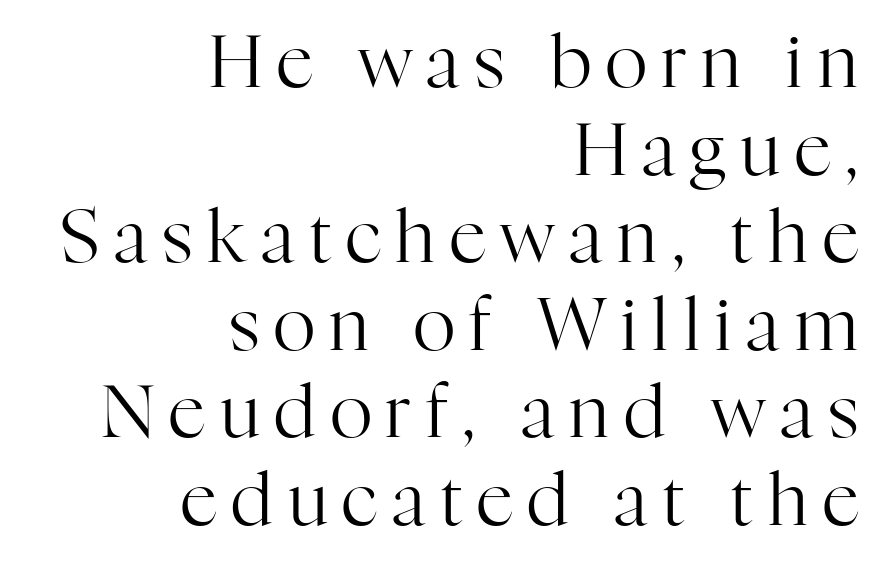
{"serif": "yes", "italic": "no", "bold": "no", "weight": "regular", "width": "normal", "stroke_contrast": "high", "x_height": "medium", "monospaced": "no", "underline": "no", "align": "right", "line_spacing_ratio": 1.2, "letter_spacing": "wide", "letter_spacing_em": 0.2, "glyph_px": 73}
